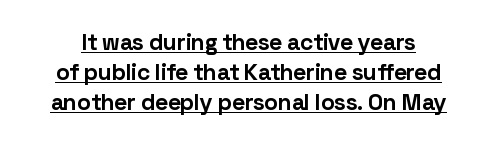
The image shows 23 px bold type, upright; set normal line spacing (1.31x), normal letter spacing, underlined.
